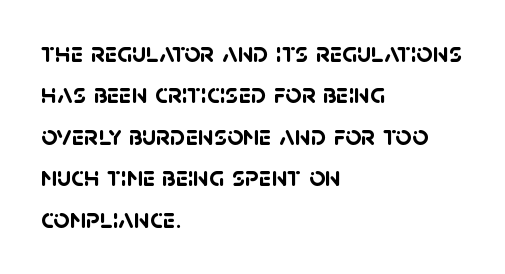
Each line starts at the same left margin while the right side varies. Students, observe: this is what conventionally led text looks like. The face used here has the dense, thick strokes of a bold. This sample has the flowing, uneven cadence of proportional lettering. Standard letterfit; no display-style spreading of the glyphs. Underline: absent.
